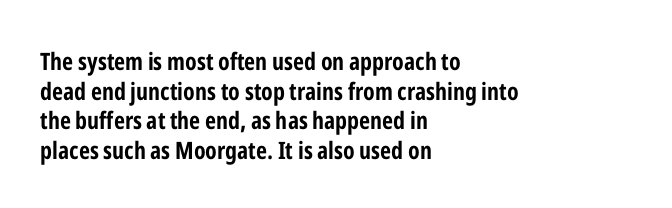
Nobody drew a line under any word here. The lettering stays uniformly vertical, giving the passage a roman look. Each word holds together tightly as a unit, with standard inter-letter gaps. A student would call this left alignment; a typographer would say flush left, rag right. Typographic density is high because the face is bold.
